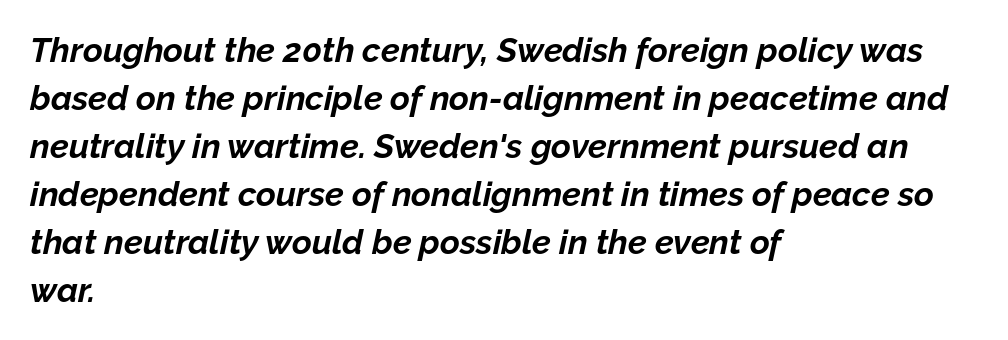
{"italic": "yes", "lean": "right", "slant_degrees": 12, "bold": "yes", "weight": "bold", "width": "normal", "stroke_contrast": "low", "x_height": "medium", "monospaced": "no", "underline": "no", "align": "left", "line_spacing": "normal", "line_spacing_ratio": 1.41, "letter_spacing": "normal", "letter_spacing_em": 0.0, "glyph_px": 34}
